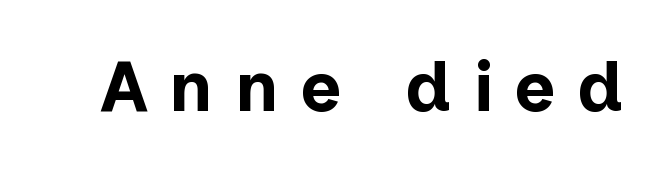
Q: Is the text bold? A: Yes.
Q: Is the text italic (slanted)? A: No, it is upright.
Q: Is the typeface a serif or a sans-serif typeface? A: Sans-serif.
Q: Is the text underlined? A: No.
Q: Is the spacing between letters normal or unusually wide? A: Unusually wide.
Q: Width (condensed, normal, or wide)? A: Normal.
Q: Stroke contrast? A: Low.
Q: x-height? A: Medium.
Q: Monospaced? A: No.
